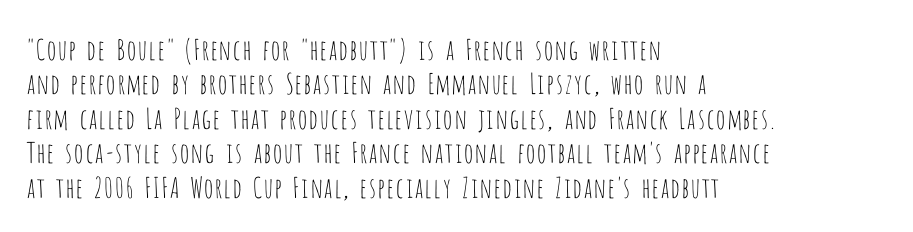
The paragraph has a hard left edge and a soft right edge. Do the characters align in a grid? No, the font is proportional. No heavy texture on the line: the type isn't bold. No extra tracking has been applied to these lines. Lines of text with bare space underneath.
